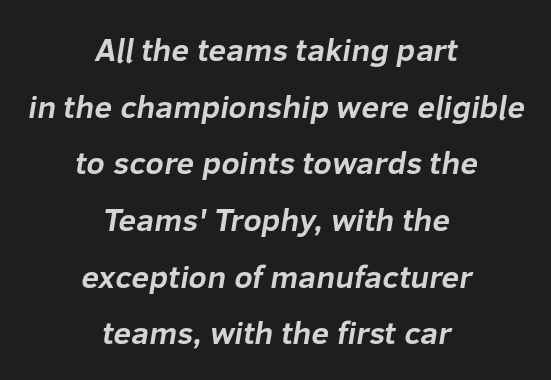
Unlike a traditional serif, this face leaves its strokes unadorned. Casual observation: everything's sitting right in the middle. Caption: bold face, heavy strokes. A typesetter would call this proportional, since set widths differ per character. Standard letterfit; no display-style spreading of the glyphs.
